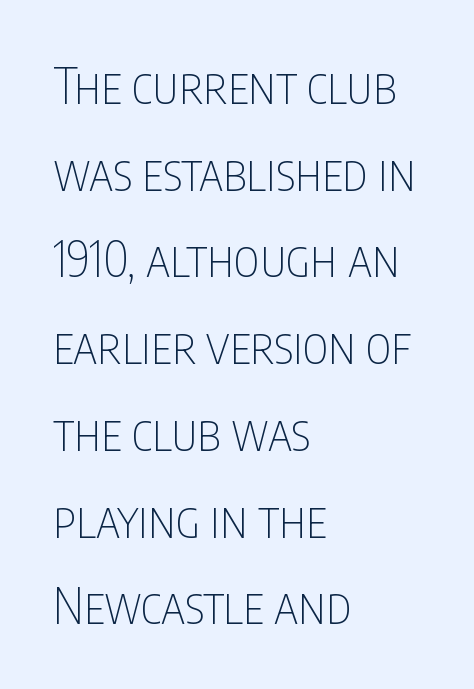
The image shows 49 px thin, condensed sans-serif type, upright; set left-aligned, line spacing 1.77x, normal letter spacing, not underlined; low stroke contrast and a large x-height.
